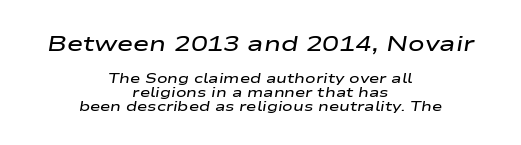
The image shows 22 px text type, italic (leaning right); set centered, tight line spacing (1.01x), normal letter spacing, not underlined; the first (top) block is 1.57x larger.
